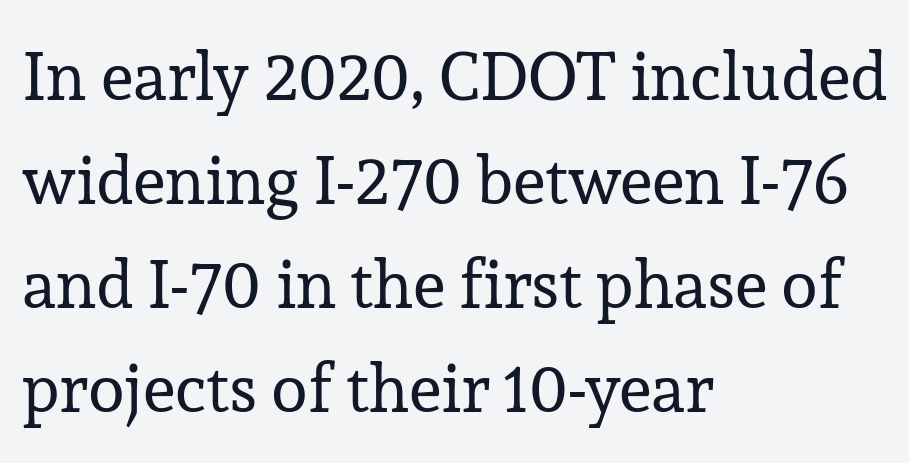
Q: Is the text bold? A: No.
Q: Is the text italic (slanted)? A: No, it is upright.
Q: Is the typeface a serif or a sans-serif typeface? A: Serif.
Q: Is the text underlined? A: No.
Q: How is the paragraph aligned? A: Left-aligned.
Q: Is the spacing between letters normal or unusually wide? A: Normal.
Q: Is the spacing between lines tight, normal or loose? A: Normal.
Q: Width (condensed, normal, or wide)? A: Normal.
Q: Stroke contrast? A: Low.
Q: x-height? A: Medium.
Q: Monospaced? A: No.
